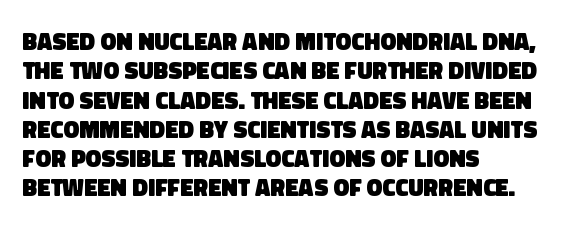
Q: Is the text bold? A: Yes.
Q: Is the text underlined? A: No.
Q: How is the paragraph aligned? A: Left-aligned.
Q: Is the spacing between letters normal or unusually wide? A: Normal.
